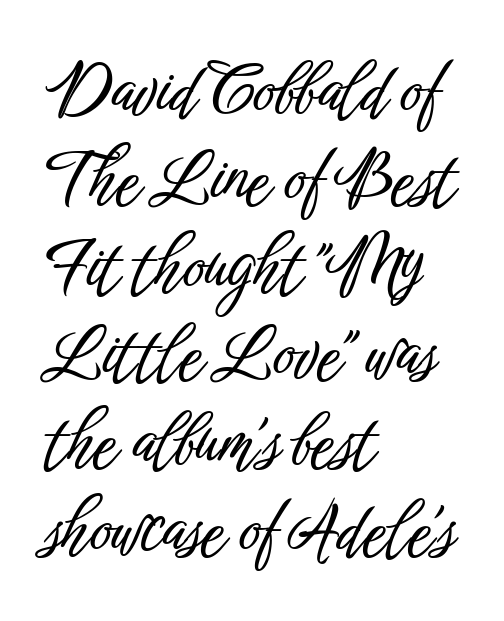
The image shows 67 px condensed sans-serif type; set left-aligned, normal line spacing (1.31x), normal letter spacing, not underlined; low stroke contrast and a medium x-height.
